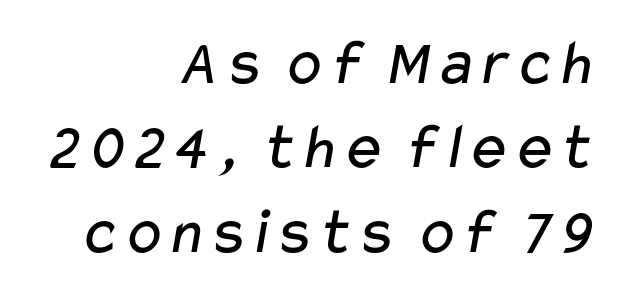
Q: Is the text bold? A: No.
Q: Is the typeface a serif or a sans-serif typeface? A: Sans-serif.
Q: Is the text underlined? A: No.
Q: How is the paragraph aligned? A: Right-aligned.
Q: Is the spacing between letters normal or unusually wide? A: Normal.
Q: Is the spacing between lines tight, normal or loose? A: Normal.
Q: Width (condensed, normal, or wide)? A: Wide.
Q: Stroke contrast? A: Low.
Q: x-height? A: Medium.
Q: Monospaced? A: No.
